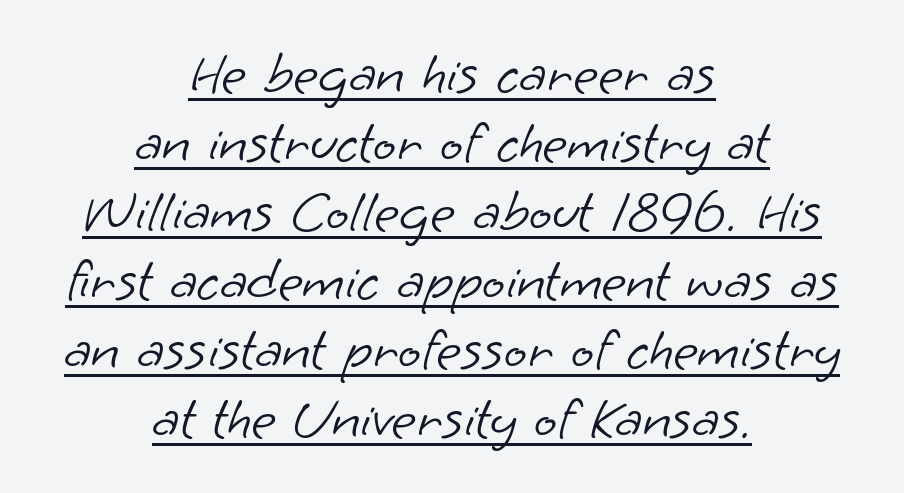
{"serif": "no", "bold": "no", "weight": "light", "width": "normal", "stroke_contrast": "low", "x_height": "small", "monospaced": "no", "underline": "yes", "align": "center", "line_spacing": "tight", "line_spacing_ratio": 1.15, "letter_spacing": "normal", "letter_spacing_em": 0.0, "glyph_px": 60}
